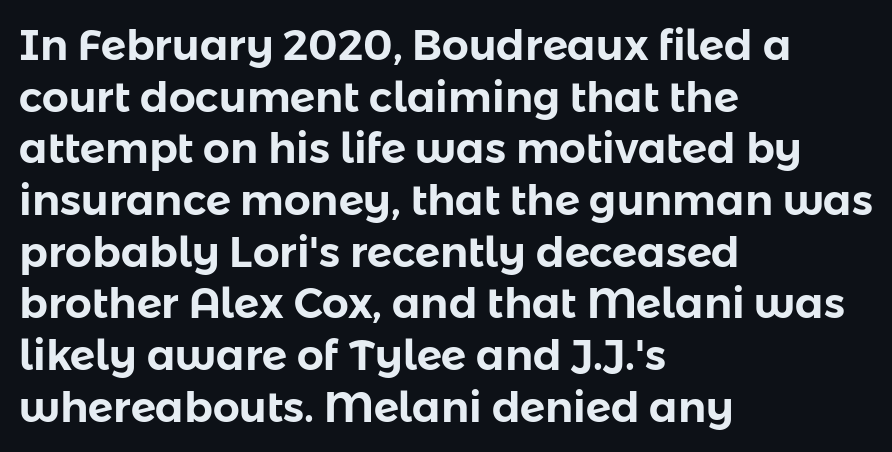
The lettering holds an erect, upright posture throughout. The passage is arranged the way most books set body copy — flush left. The letters advance in unequal steps, a hallmark of proportional type. Honestly, the letter spacing is just normal — you wouldn't notice it. The rendering shows plain stroke endings on the letterforms — a sans-serif design.
